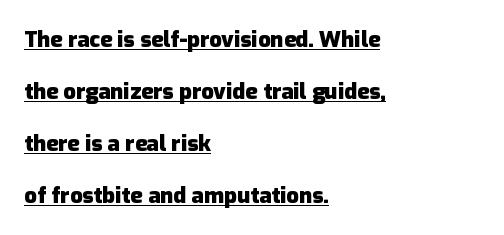
Q: Is the text bold? A: Yes.
Q: Is the text italic (slanted)? A: No, it is upright.
Q: Is the text underlined? A: Yes.
Q: How is the paragraph aligned? A: Left-aligned.
Q: Is the spacing between letters normal or unusually wide? A: Normal.
Q: Is the spacing between lines tight, normal or loose? A: Loose.
